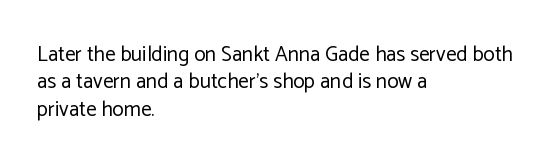
Q: Is the text bold? A: No.
Q: Is the text italic (slanted)? A: No, it is upright.
Q: Is the text underlined? A: No.
Q: How is the paragraph aligned? A: Left-aligned.
Q: Is the spacing between letters normal or unusually wide? A: Normal.
Q: Is the spacing between lines tight, normal or loose? A: Normal.
